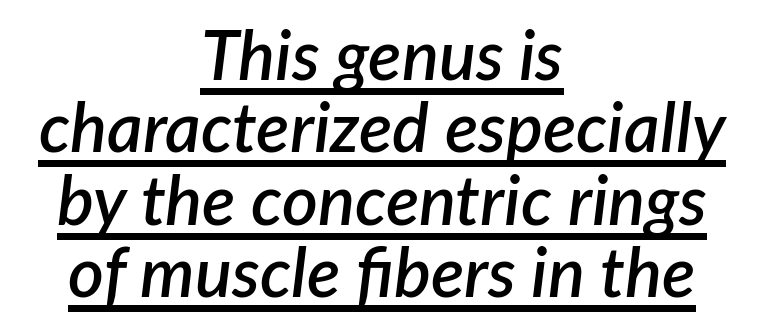
Q: Is the text bold? A: Semi-bold.
Q: Is the text italic (slanted)? A: Yes, it leans right by about 7 degrees.
Q: Is the text underlined? A: Yes.
Q: How is the paragraph aligned? A: Centered.
Q: Is the spacing between letters normal or unusually wide? A: Normal.
Q: Is the spacing between lines tight, normal or loose? A: Tight.
Q: Width (condensed, normal, or wide)? A: Normal.
Q: Stroke contrast? A: Low.
Q: x-height? A: Medium.
Q: Monospaced? A: No.
